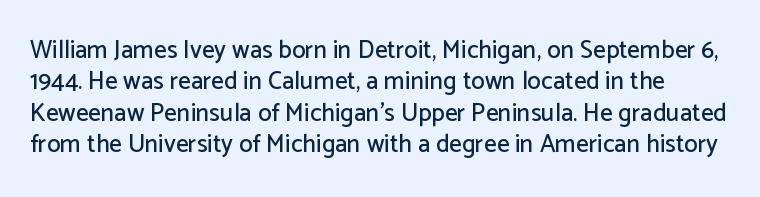
{"italic": "no", "underline": "no", "line_spacing": "normal", "line_spacing_ratio": 1.26, "letter_spacing": "normal", "letter_spacing_em": 0.0, "glyph_px": 25}
